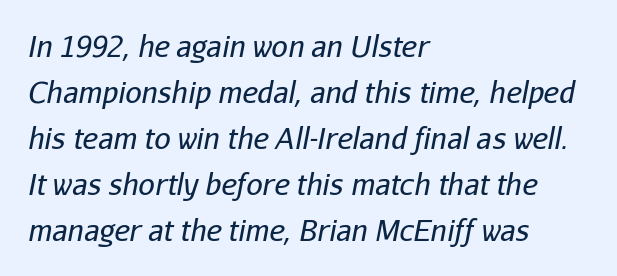
This sample uses an oblique cut, with every glyph tilted off the vertical. The baseline area is clear. Character widths vary here, with narrow letters taking less room than wide ones. Line beginnings align vertically; line endings do not. No heavy texture on the line: the type isn't bold. Leading matches the norm, producing a regular column.
